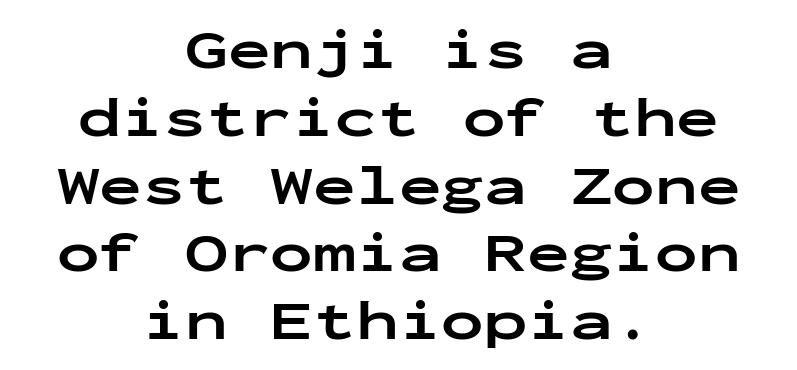
Characters follow at the spacing the type designer built in. Any mark beneath the type? The region is blank. The face used here is monospaced, like something from a code editor. The characters display no serif detailing; their extremities are plain.
